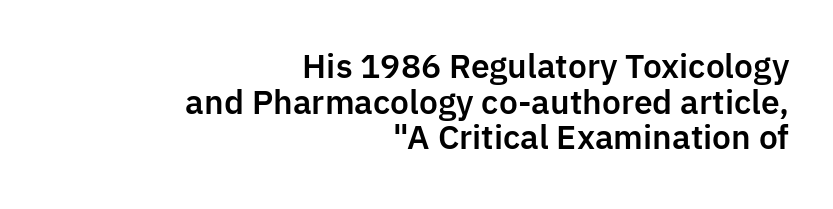
Q: Is the text italic (slanted)? A: No, it is upright.
Q: Is the typeface a serif or a sans-serif typeface? A: Sans-serif.
Q: Is the text underlined? A: No.
Q: How is the paragraph aligned? A: Right-aligned.
Q: Is the spacing between letters normal or unusually wide? A: Normal.
Q: Is the spacing between lines tight, normal or loose? A: Tight.
Q: Width (condensed, normal, or wide)? A: Normal.
Q: Stroke contrast? A: Low.
Q: x-height? A: Medium.
Q: Monospaced? A: No.
